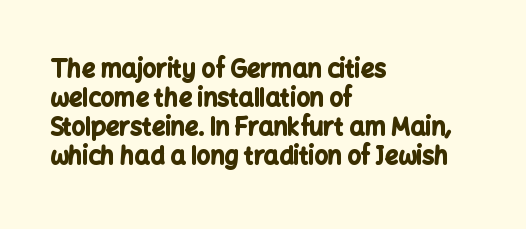
{"italic": "no", "bold": "yes", "underline": "no", "align": "left", "line_spacing_ratio": 1.21, "letter_spacing": "normal", "letter_spacing_em": 0.0, "glyph_px": 24}
